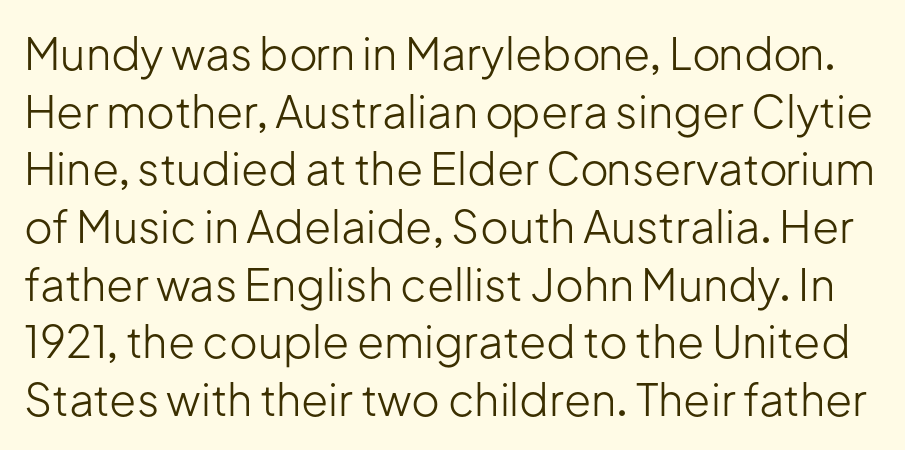
The image shows 44 px light sans-serif type, upright; set normal line spacing (1.31x), normal letter spacing, not underlined; low stroke contrast and a medium x-height.
